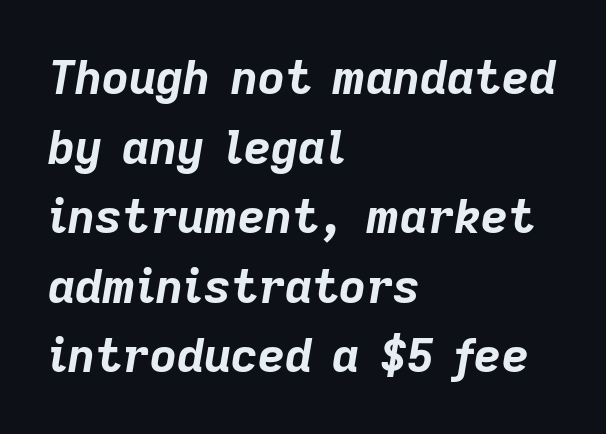
The image shows 47 px bold type, italic (leaning right); set left-aligned, normal line spacing (1.48x), normal letter spacing, not underlined; low stroke contrast and a medium x-height.
